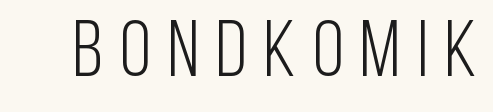
{"serif": "no", "italic": "no", "bold": "no", "weight": "light", "width": "condensed", "stroke_contrast": "low", "x_height": "large", "monospaced": "no", "underline": "no", "letter_spacing": "wide", "letter_spacing_em": 0.22, "glyph_px": 79}
